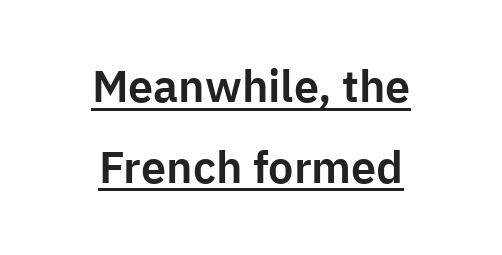
{"serif": "no", "italic": "no", "width": "normal", "stroke_contrast": "low", "x_height": "medium", "monospaced": "no", "underline": "yes", "align": "center", "line_spacing_ratio": 1.79, "letter_spacing": "normal", "letter_spacing_em": 0.0, "glyph_px": 45}
